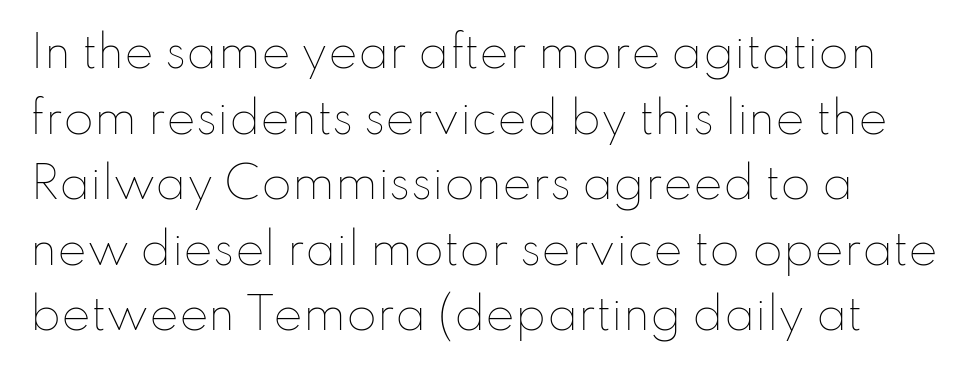
What stands out about the letter spacing? Nothing — it is the standard amount. In CSS terms this would be text-align: left. Unlike italic type, these characters show no tilt at all. Only glyphs here, with clear space below each row. Spacing verdict: proportional, widths tailored to each character. Weight: regular or lighter.
